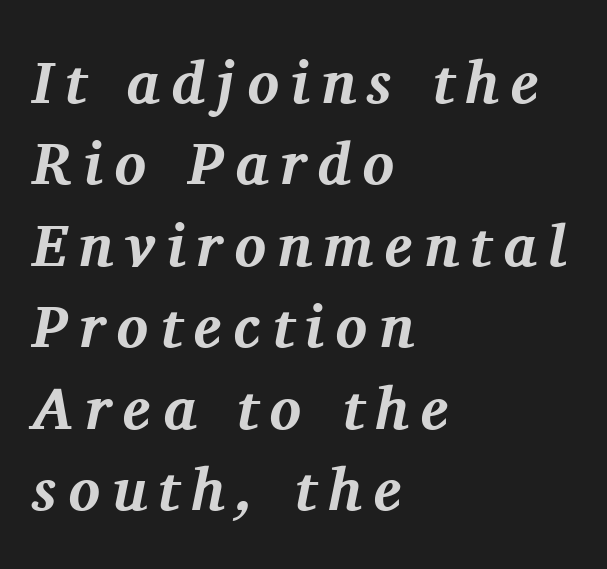
Q: Is the text bold? A: Yes.
Q: Is the text italic (slanted)? A: Yes, it leans right by about 11 degrees.
Q: Is the typeface a serif or a sans-serif typeface? A: Serif.
Q: Is the text underlined? A: No.
Q: How is the paragraph aligned? A: Left-aligned.
Q: Is the spacing between letters normal or unusually wide? A: Unusually wide.
Q: Is the spacing between lines tight, normal or loose? A: Normal.
Q: Width (condensed, normal, or wide)? A: Normal.
Q: Stroke contrast? A: Medium.
Q: x-height? A: Medium.
Q: Monospaced? A: No.
